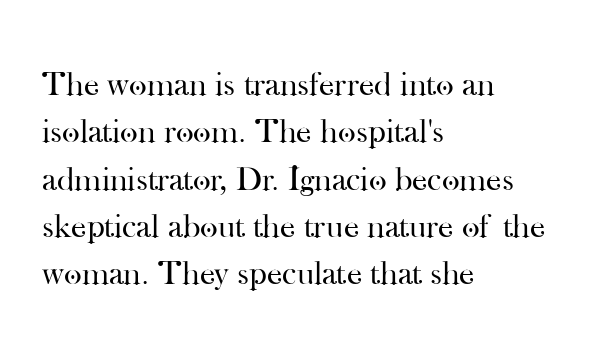
{"serif": "yes", "italic": "no", "bold": "no", "weight": "regular", "width": "normal", "stroke_contrast": "high", "x_height": "small", "monospaced": "no", "underline": "no", "align": "left", "line_spacing": "normal", "line_spacing_ratio": 1.39, "letter_spacing": "normal", "letter_spacing_em": 0.0, "glyph_px": 34}
